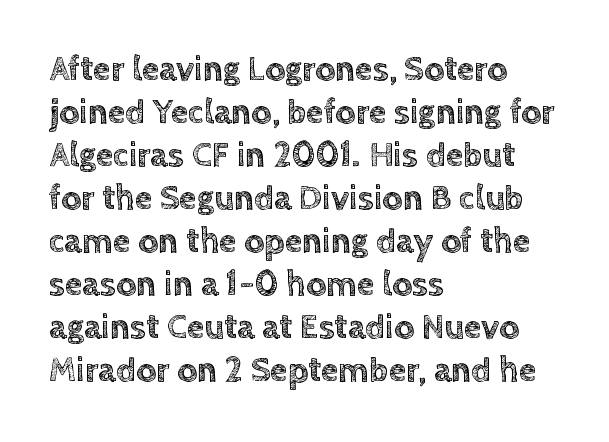
The image shows 35 px text type, upright; set left-aligned, line spacing 1.23x, normal letter spacing, not underlined; a large x-height.
